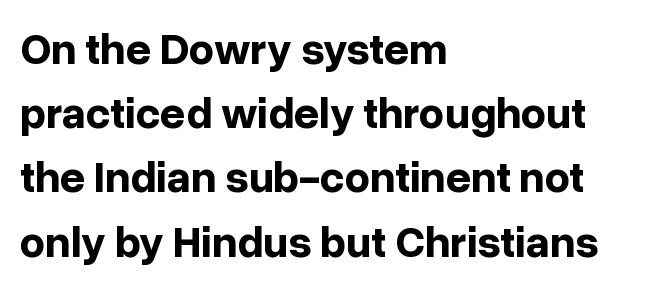
The image shows 44 px bold sans-serif type, upright; set left-aligned, normal line spacing (1.46x), normal letter spacing, not underlined; low stroke contrast and a medium x-height.
